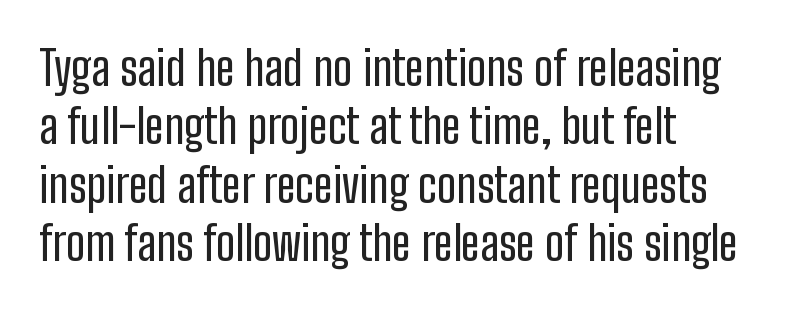
{"serif": "no", "italic": "no", "width": "condensed", "stroke_contrast": "low", "x_height": "medium", "monospaced": "no", "underline": "no", "align": "left", "line_spacing_ratio": 1.24, "letter_spacing": "normal", "letter_spacing_em": 0.0, "glyph_px": 47}
